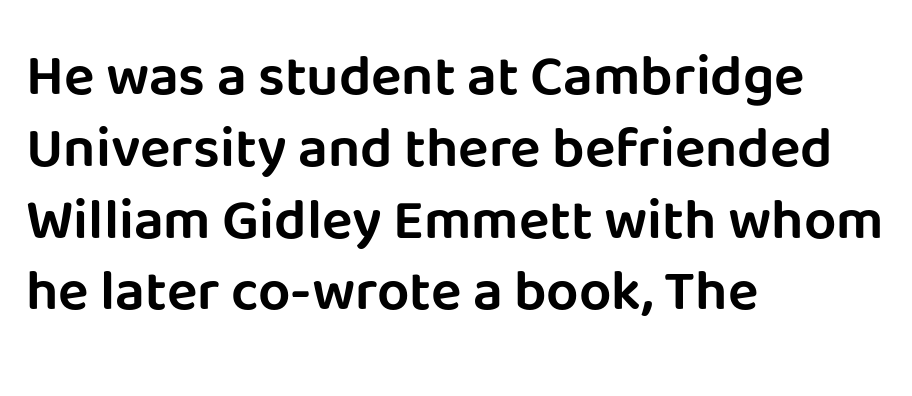
Each letter keeps its own natural width here, so spacing adapts to shape. Each line starts at the same left margin while the right side varies. Bare-footed words on every line. These lines were composed using upright roman letters. In terms of letterspacing, this is plain default setting.
